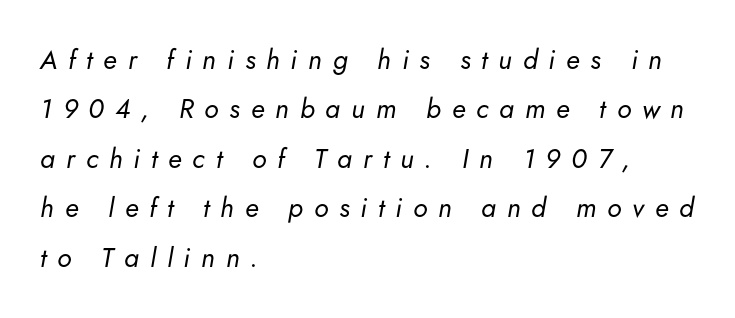
The face looks like a standard text weight, possibly lighter. Line beginnings align vertically; line endings do not. Any mark beneath the type? The region is blank. The gaps between neighbouring characters are conspicuously large. Quick note: italic.
